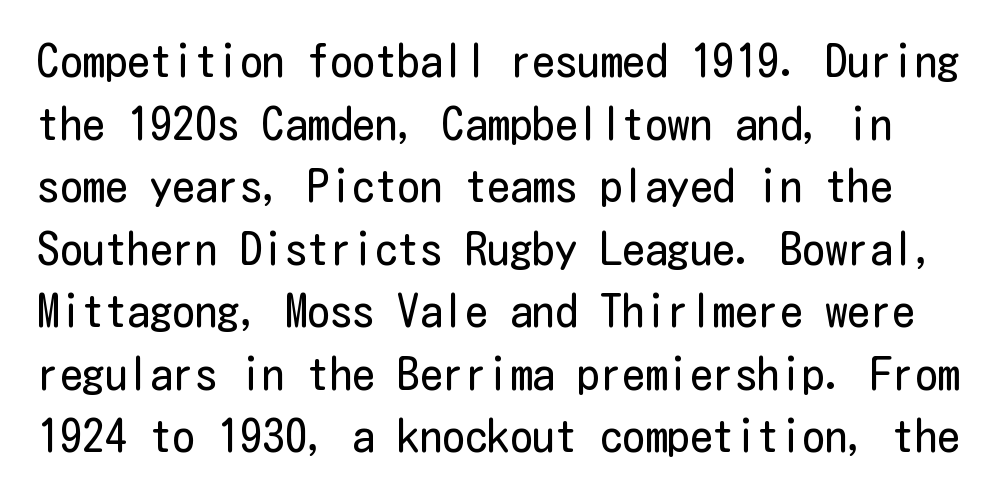
The image shows 45 px regular-weight, condensed sans-serif type, upright; set normal line spacing (1.39x), normal letter spacing, not underlined; low stroke contrast and a medium x-height.
